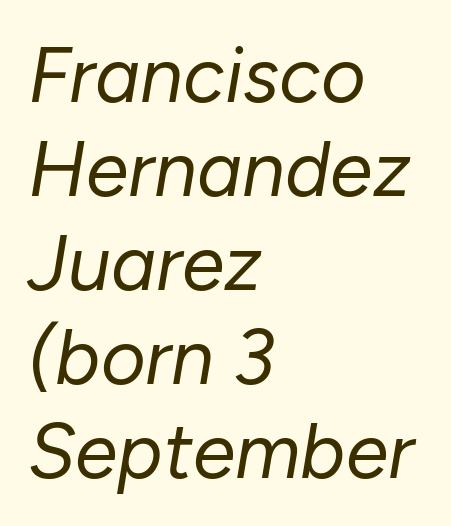
Beneath every word, the page is bare. Is the letter spacing exaggerated? No — it looks like the ordinary default. These lines were composed using italics. Stems and bowls with no extra thickness — not bold. A student would call this left alignment; a typographer would say flush left, rag right. Varying glyph widths throughout — classic text-font behaviour.
